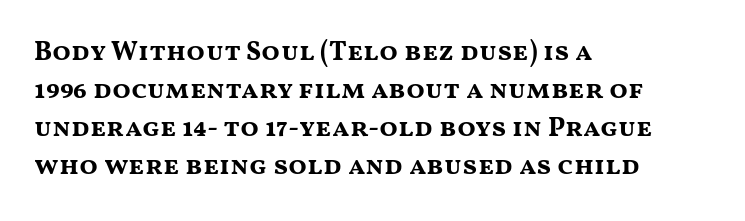
The image shows 27 px bold type, upright; set left-aligned, normal line spacing (1.41x), normal letter spacing, not underlined.
